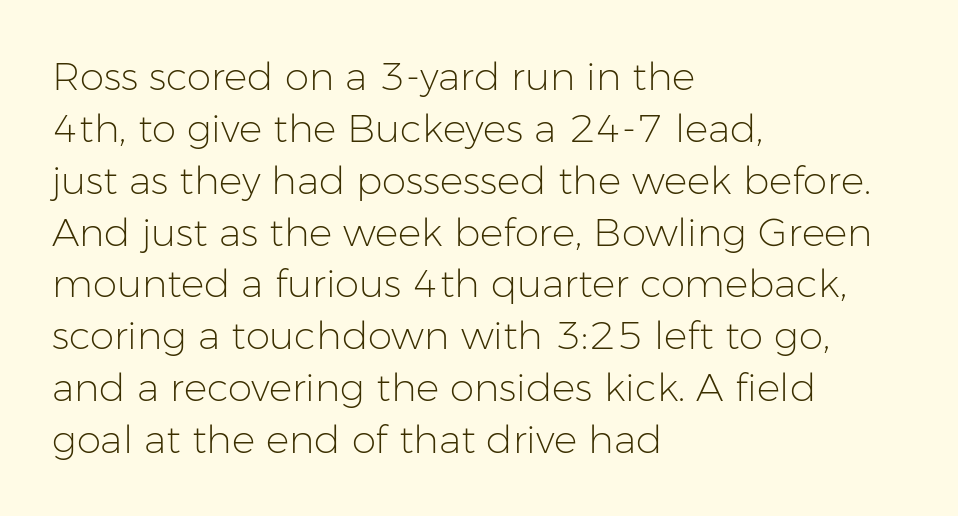
{"serif": "no", "italic": "no", "bold": "no", "weight": "light", "width": "normal", "stroke_contrast": "low", "x_height": "medium", "monospaced": "no", "underline": "no", "align": "left", "line_spacing": "normal", "line_spacing_ratio": 1.33, "letter_spacing": "normal", "letter_spacing_em": 0.0, "glyph_px": 39}
